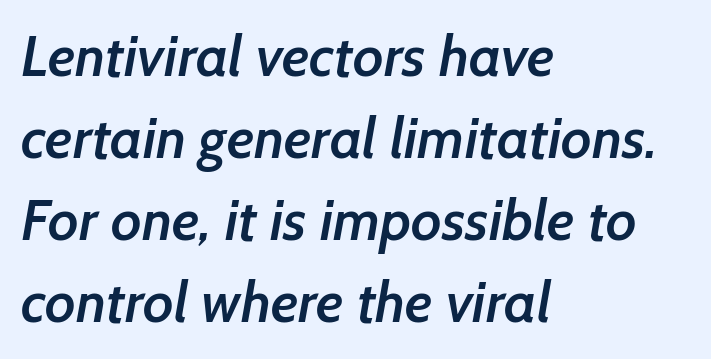
As a designer I'd log this as weight 600, semibold. Each line starts at the same left margin while the right side varies. How would I describe the line gaps? Plain and ordinary. The tracking reads as untouched default to a designer's eye.
